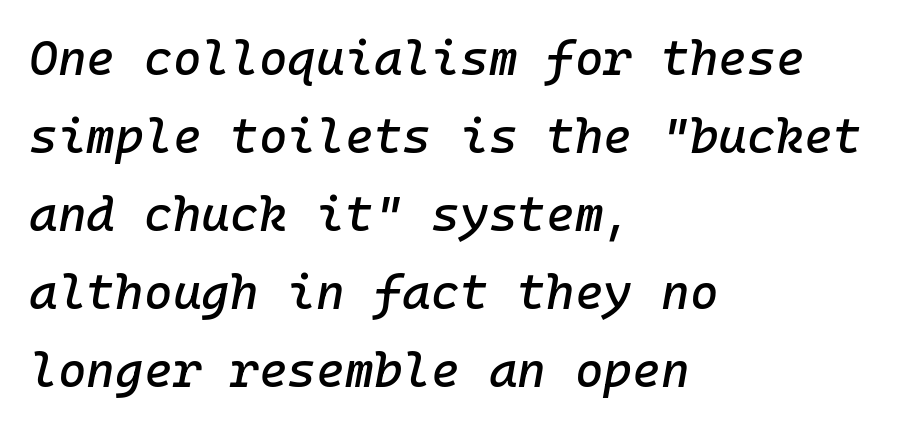
A student would call this left alignment; a typographer would say flush left, rag right. Does the lettering tilt? It does — this is italic. Lines of text with bare space underneath. Each word holds together tightly as a unit, with standard inter-letter gaps.
